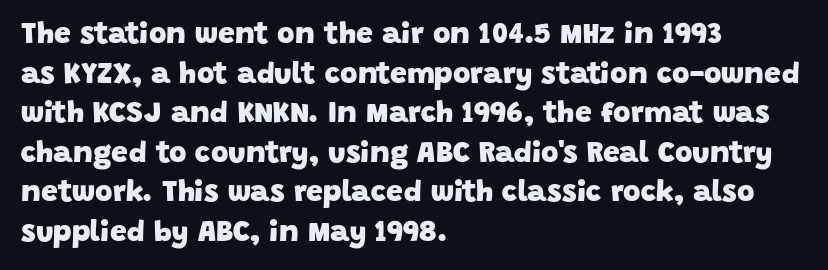
Q: Is the text bold? A: Yes.
Q: Is the typeface a serif or a sans-serif typeface? A: Sans-serif.
Q: Is the text underlined? A: No.
Q: How is the paragraph aligned? A: Left-aligned.
Q: Is the spacing between letters normal or unusually wide? A: Normal.
Q: Is the spacing between lines tight, normal or loose? A: Normal.
Q: Width (condensed, normal, or wide)? A: Normal.
Q: Stroke contrast? A: Low.
Q: x-height? A: Large.
Q: Monospaced? A: No.
